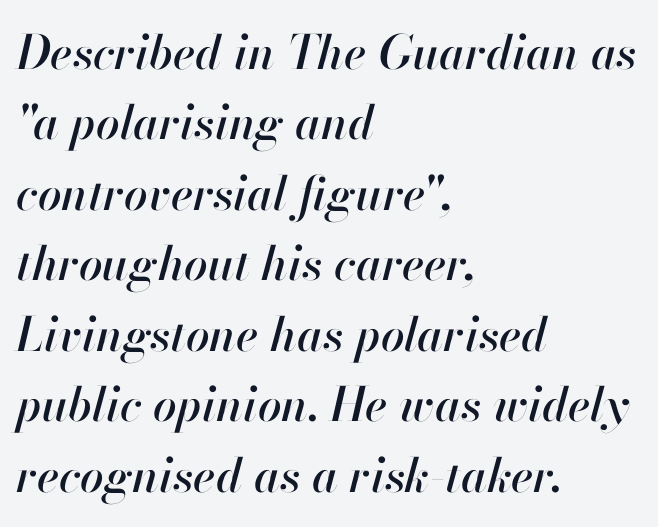
This rendering uses left alignment, leaving the right contour irregular. What's the leading like? Ordinary, nothing unusual. Italic: yes, the glyphs are oblique. Descender tails drop into unmarked territory. The type is set solid horizontally, with unmodified tracking. A typesetter would call this proportional, since set widths differ per character.
